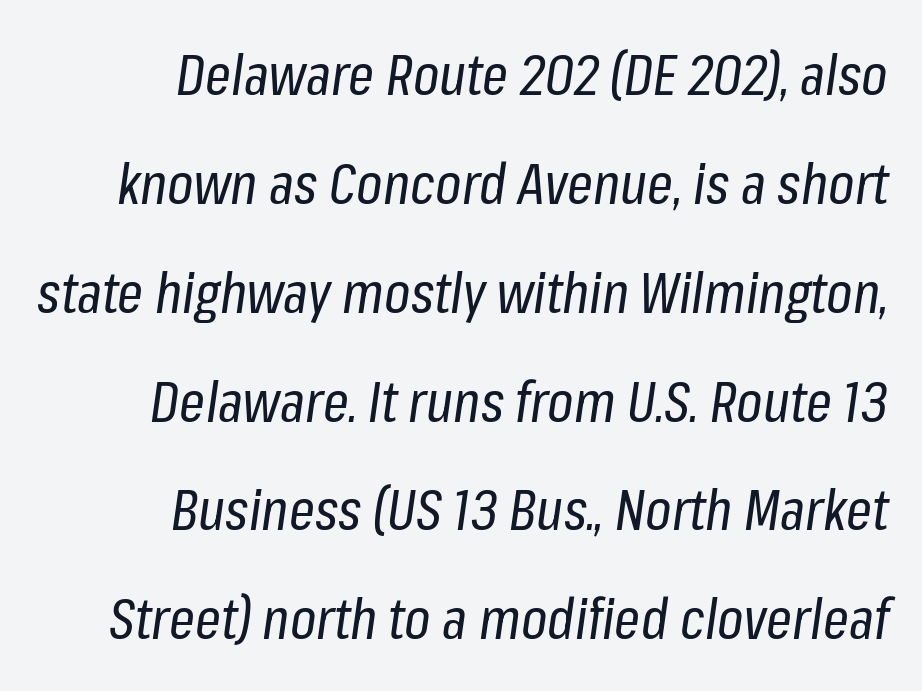
{"italic": "yes", "lean": "right", "slant_degrees": 8, "bold": "no", "weight": "regular", "width": "condensed", "stroke_contrast": "low", "x_height": "medium", "monospaced": "no", "underline": "no", "align": "right", "line_spacing": "loose", "line_spacing_ratio": 1.91, "letter_spacing": "normal", "letter_spacing_em": 0.0, "glyph_px": 57}
